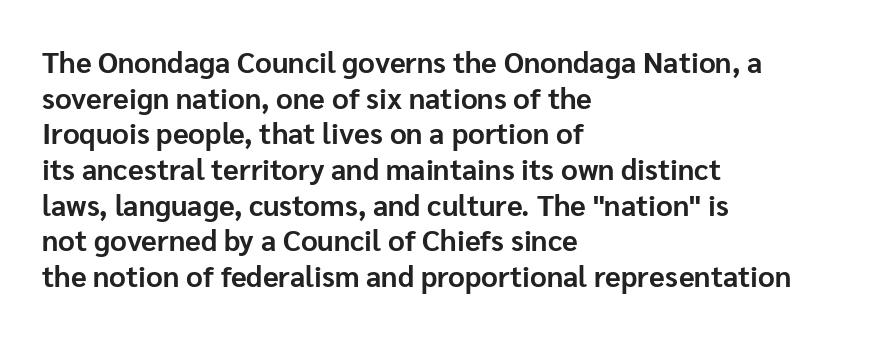
The image shows 29 px bold sans-serif type, upright; set left-aligned, line spacing 1.23x, normal letter spacing, not underlined; low stroke contrast and a medium x-height.
